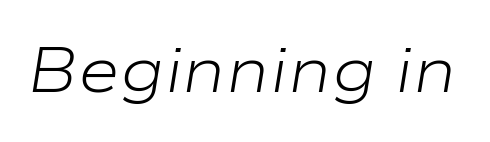
The image shows 64 px light, wide type, italic (leaning right); set normal letter spacing, not underlined; low stroke contrast and a medium x-height.
